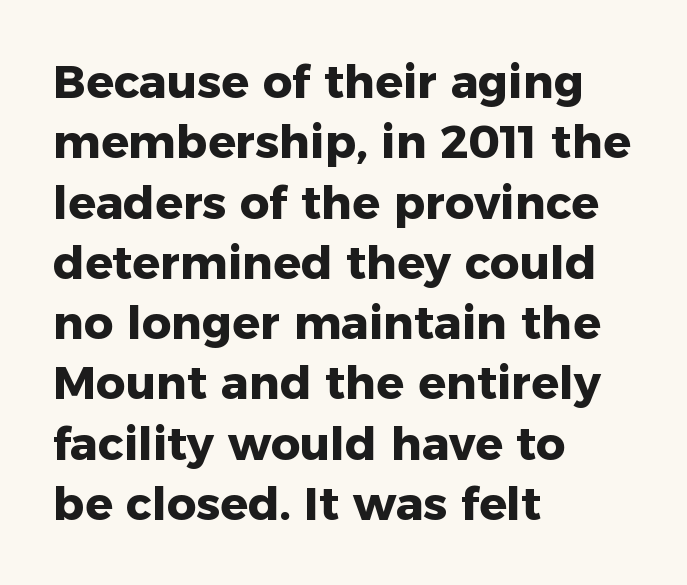
Serifs: no, the terminals of the letterforms are clean. Spacing verdict: proportional, widths tailored to each character. Visually the block forms a straight wall on the left and a jagged coastline on the right. Vertically, the passage feels balanced, rows spaced as you'd expect. Letter spacing: default.
